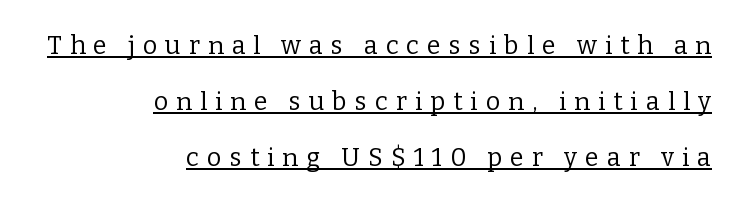
The image shows 25 px text type, upright; set right-aligned, loose line spacing (2.24x), unusually wide letter spacing (+0.32 em), underlined.
